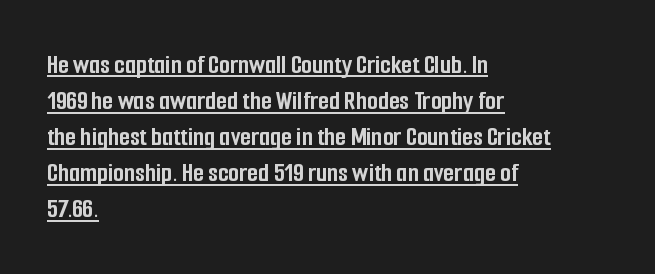
The glyphs have the mass of a bold cut. You can tell it's not italic because the verticals are truly vertical. The type is set solid horizontally, with unmodified tracking. Honestly, the underline is the first thing you notice here.
